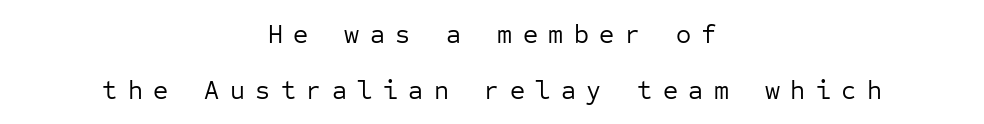
Q: Is the text bold? A: No.
Q: Is the text italic (slanted)? A: No, it is upright.
Q: Is the text underlined? A: No.
Q: How is the paragraph aligned? A: Centered.
Q: Is the spacing between letters normal or unusually wide? A: Unusually wide.
Q: Is the spacing between lines tight, normal or loose? A: Loose.
